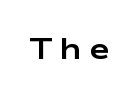
The image shows 29 px bold, wide sans-serif type, upright; set unusually wide letter spacing (+0.27 em), not underlined; low stroke contrast and a medium x-height.
